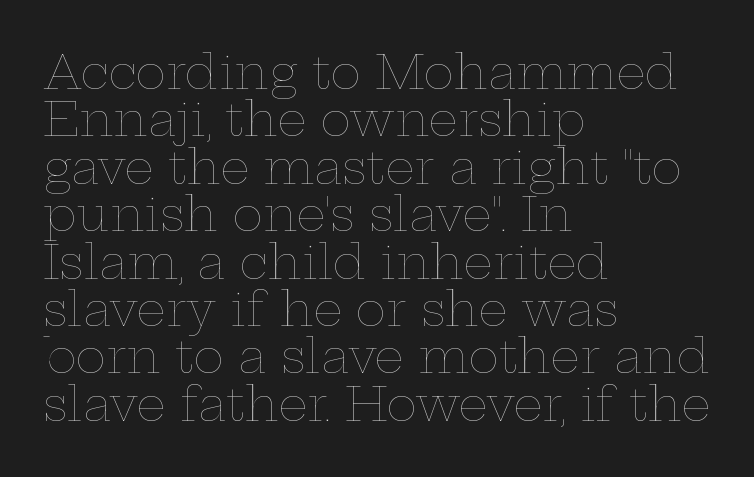
{"italic": "no", "bold": "no", "weight": "thin", "width": "wide", "stroke_contrast": "low", "x_height": "medium", "monospaced": "no", "underline": "no", "align": "left", "line_spacing": "tight", "line_spacing_ratio": 1.03, "letter_spacing": "normal", "letter_spacing_em": 0.0, "glyph_px": 46}
